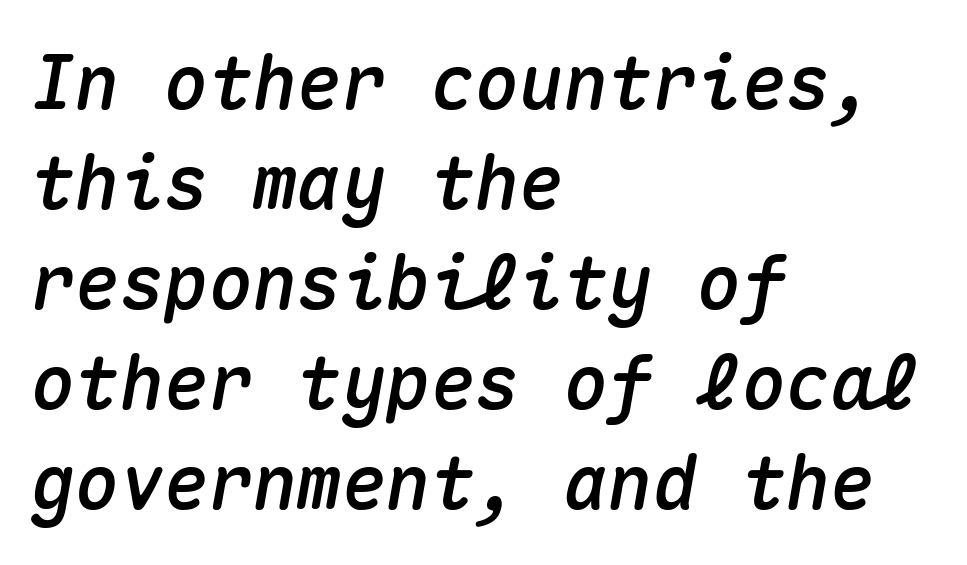
Q: Is the text italic (slanted)? A: Yes, it leans right by about 10 degrees.
Q: Is the text underlined? A: No.
Q: How is the paragraph aligned? A: Left-aligned.
Q: Is the spacing between letters normal or unusually wide? A: Normal.
Q: Is the spacing between lines tight, normal or loose? A: Normal.
Q: Width (condensed, normal, or wide)? A: Normal.
Q: Stroke contrast? A: Medium.
Q: x-height? A: Medium.
Q: Monospaced? A: Yes.
